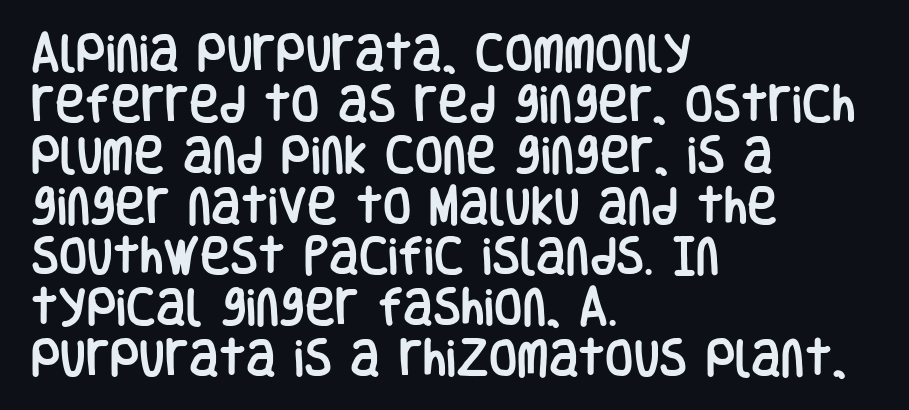
{"serif": "no", "italic": "no", "width": "condensed", "stroke_contrast": "low", "x_height": "large", "monospaced": "no", "underline": "no", "align": "left", "line_spacing_ratio": 1.24, "letter_spacing": "normal", "letter_spacing_em": 0.0, "glyph_px": 41}
